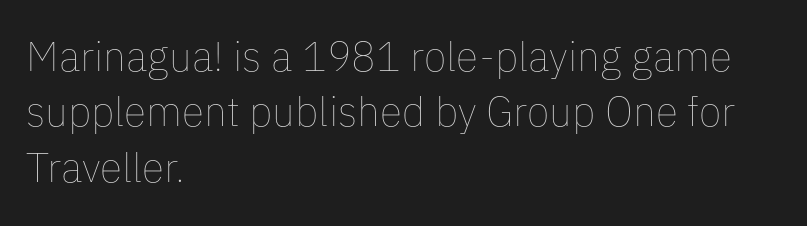
Q: Is the text bold? A: No.
Q: Is the text italic (slanted)? A: No, it is upright.
Q: Is the text underlined? A: No.
Q: How is the paragraph aligned? A: Left-aligned.
Q: Is the spacing between letters normal or unusually wide? A: Normal.
Q: Is the spacing between lines tight, normal or loose? A: Normal.
Q: Width (condensed, normal, or wide)? A: Normal.
Q: Stroke contrast? A: Low.
Q: x-height? A: Medium.
Q: Monospaced? A: No.
